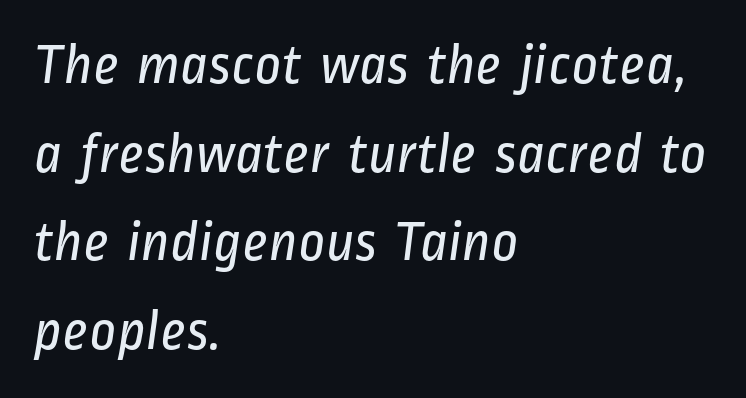
Bold? No — there's no thickening of the strokes. Is there much room between lines? A standard amount, neither cramped nor airy. The lines in this sample share a left origin and differ only in where they stop. Only glyphs here, with clear space below each row.
